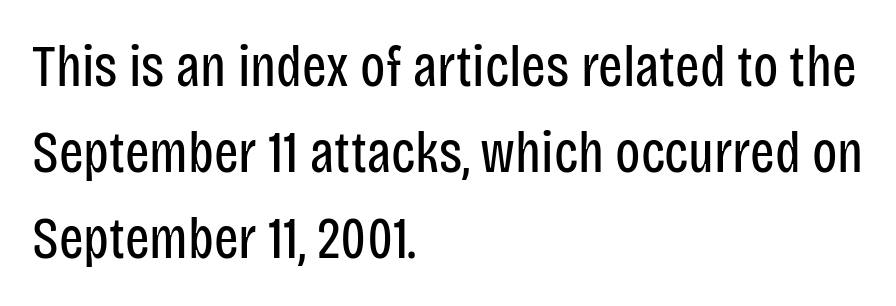
The image shows 58 px regular-weight, condensed sans-serif type, upright; set left-aligned, normal line spacing (1.48x), normal letter spacing, not underlined; low stroke contrast and a large x-height.
